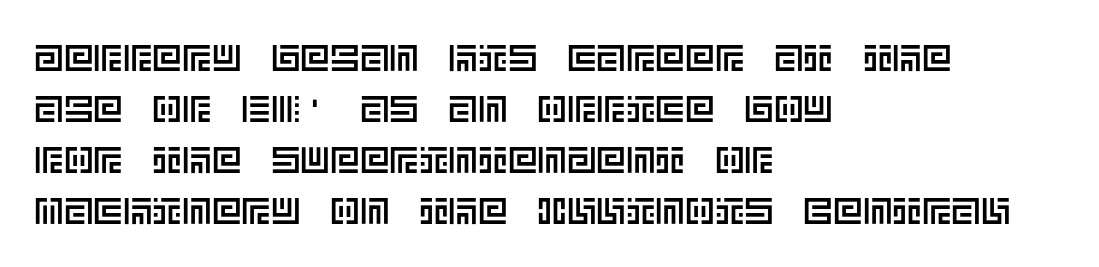
Summary of vertical rhythm: regular, with standard interline spacing. No italicization has been applied; the sample stays upright. The words here are not underlined. Which margin do the lines hug? The left one — the right edge is uneven. Each word holds together tightly as a unit, with standard inter-letter gaps.
